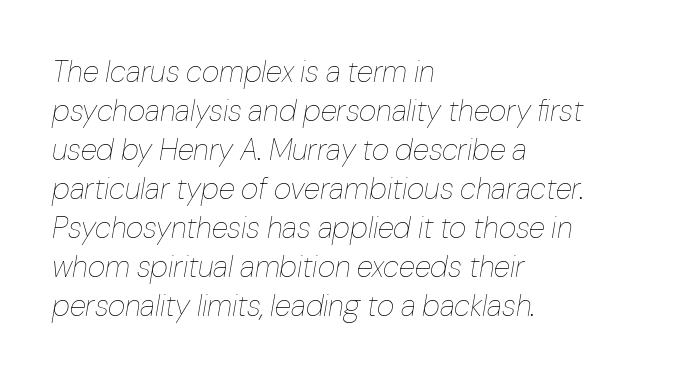
Q: Is the text bold? A: No.
Q: Is the text italic (slanted)? A: Yes, it leans right by about 10 degrees.
Q: Is the text underlined? A: No.
Q: How is the paragraph aligned? A: Left-aligned.
Q: Is the spacing between letters normal or unusually wide? A: Normal.
Q: Is the spacing between lines tight, normal or loose? A: Normal.
Q: Width (condensed, normal, or wide)? A: Normal.
Q: Stroke contrast? A: Low.
Q: x-height? A: Medium.
Q: Monospaced? A: No.
